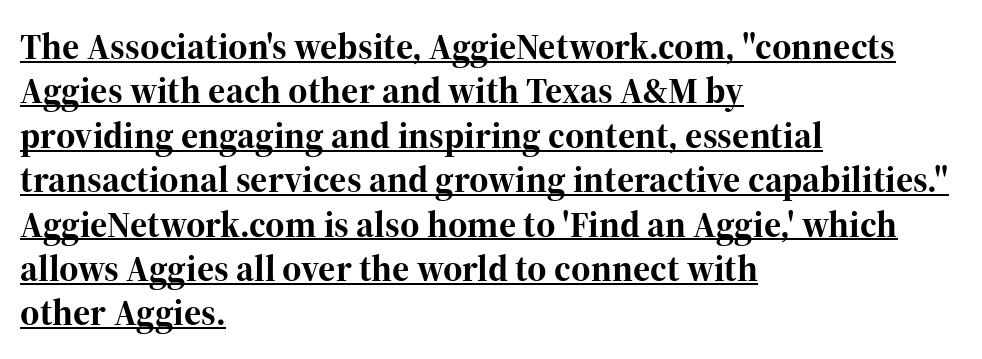
The image shows 37 px bold serif type, upright; set left-aligned, line spacing 1.2x, normal letter spacing, underlined; high stroke contrast and a medium x-height.
